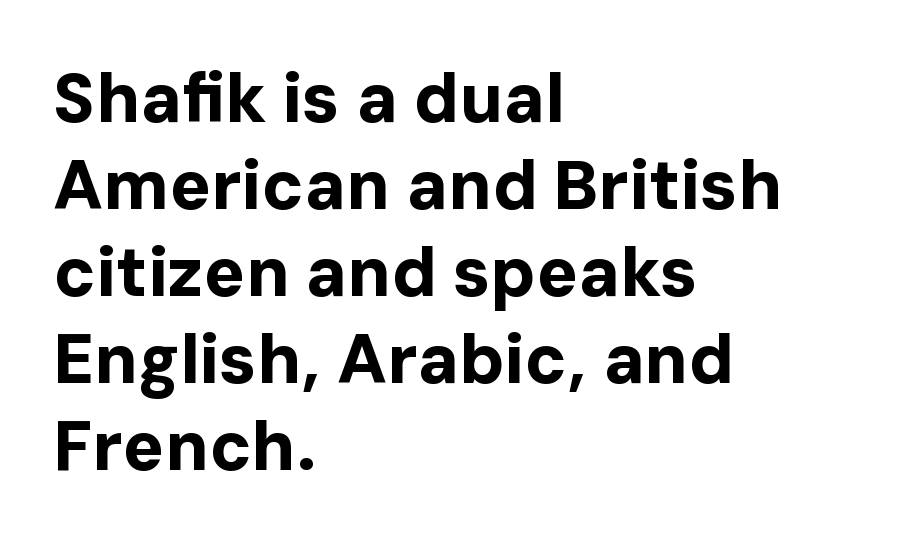
Q: Is the text bold? A: Yes.
Q: Is the text italic (slanted)? A: No, it is upright.
Q: Is the typeface a serif or a sans-serif typeface? A: Sans-serif.
Q: Is the text underlined? A: No.
Q: How is the paragraph aligned? A: Left-aligned.
Q: Is the spacing between letters normal or unusually wide? A: Normal.
Q: Is the spacing between lines tight, normal or loose? A: Normal.
Q: Width (condensed, normal, or wide)? A: Normal.
Q: Stroke contrast? A: Low.
Q: x-height? A: Medium.
Q: Monospaced? A: No.
